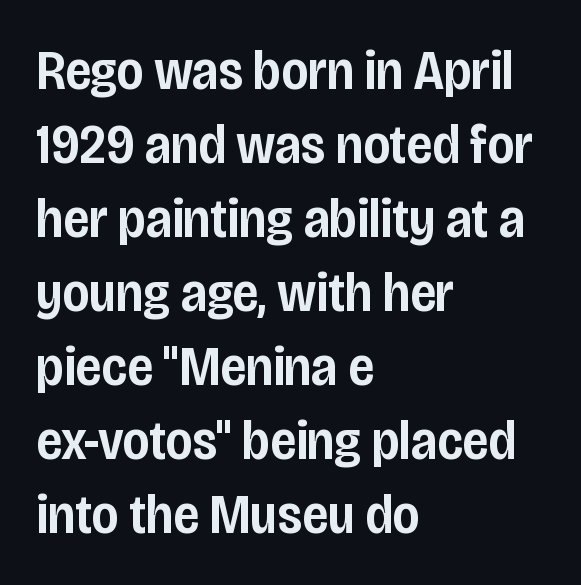
Q: Is the text bold? A: Semi-bold.
Q: Is the text italic (slanted)? A: No, it is upright.
Q: Is the typeface a serif or a sans-serif typeface? A: Sans-serif.
Q: Is the text underlined? A: No.
Q: How is the paragraph aligned? A: Left-aligned.
Q: Is the spacing between letters normal or unusually wide? A: Normal.
Q: Is the spacing between lines tight, normal or loose? A: Normal.
Q: Width (condensed, normal, or wide)? A: Condensed.
Q: Stroke contrast? A: Low.
Q: x-height? A: Large.
Q: Monospaced? A: No.
